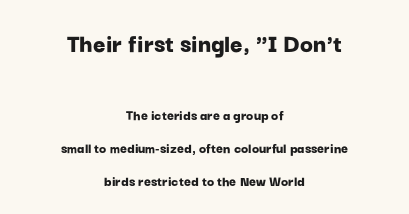
{"italic": "no", "bold": "yes", "underline": "no", "align": "center", "line_spacing": "loose", "line_spacing_ratio": 2.2, "letter_spacing": "normal", "letter_spacing_em": 0.0, "larger_block": "first", "size_ratio": 1.8, "glyph_px": 27}
